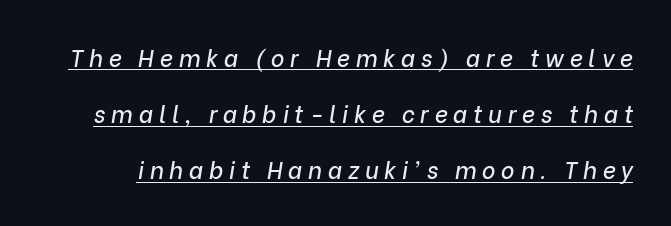
The image shows 23 px text type, italic (leaning right); set loose line spacing (2.44x), unusually wide letter spacing (+0.25 em), underlined.
